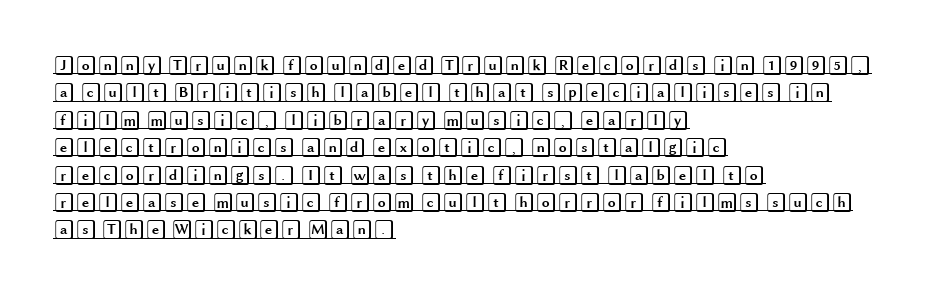
{"italic": "no", "underline": "yes", "align": "left", "line_spacing": "normal", "line_spacing_ratio": 1.37, "letter_spacing": "normal", "letter_spacing_em": 0.0, "glyph_px": 20}
